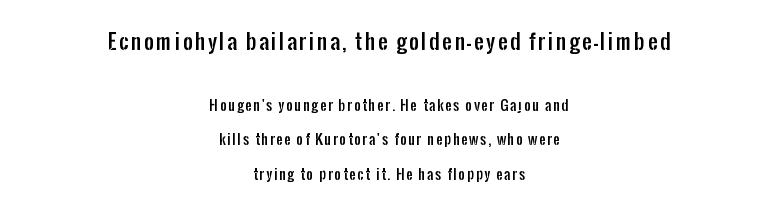
Q: Is the text italic (slanted)? A: No, it is upright.
Q: Is the text underlined? A: No.
Q: How is the paragraph aligned? A: Centered.
Q: Is the spacing between lines tight, normal or loose? A: Loose.
Q: Which block of text is set in a larger size, the first (top) or the second (bottom)? A: The first (top) one.
